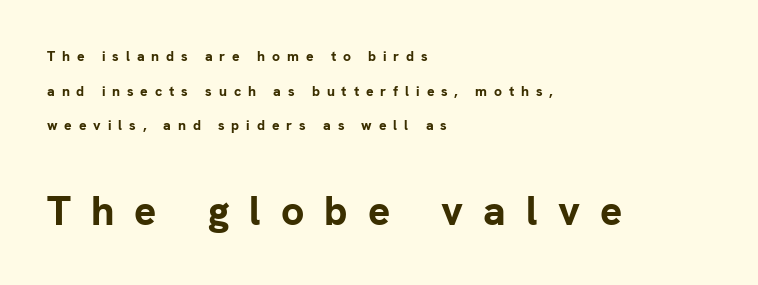
The image shows 41 px bold sans-serif type, upright; set left-aligned, loose line spacing (2.47x), unusually wide letter spacing (+0.49 em), not underlined; the second (bottom) block is 2.93x larger; low stroke contrast and a medium x-height.
